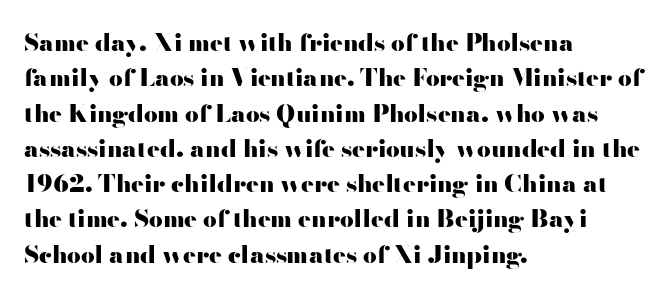
Q: Is the text bold? A: Yes.
Q: Is the text italic (slanted)? A: No, it is upright.
Q: Is the text underlined? A: No.
Q: How is the paragraph aligned? A: Left-aligned.
Q: Is the spacing between letters normal or unusually wide? A: Normal.
Q: Is the spacing between lines tight, normal or loose? A: Normal.
